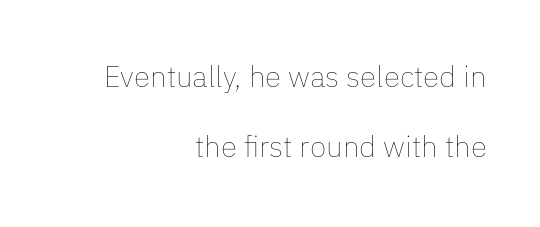
The image shows 30 px thin type, upright; set right-aligned, loose line spacing (2.32x), normal letter spacing, not underlined; low stroke contrast and a medium x-height.
